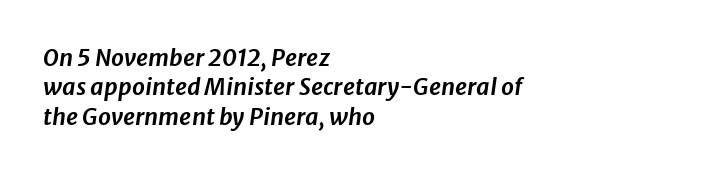
The image shows 23 px text type, italic (leaning right); set left-aligned, normal line spacing (1.28x), normal letter spacing, not underlined.
